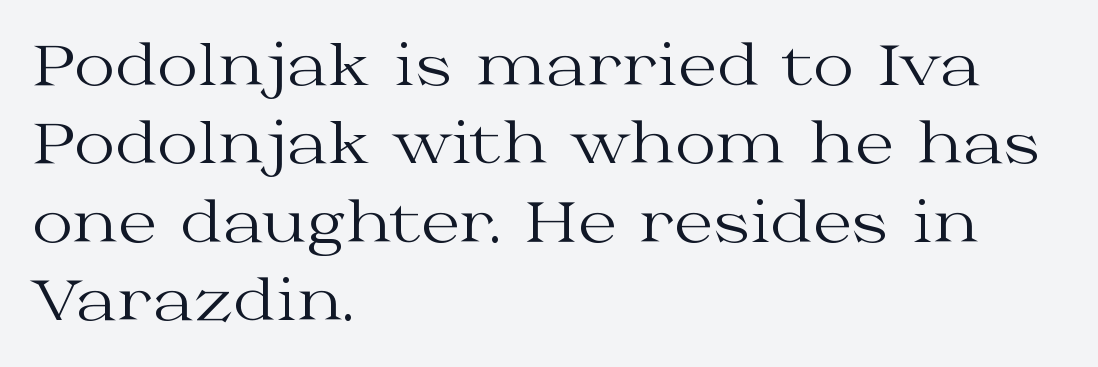
The image shows 56 px regular-weight, wide serif type, upright; set left-aligned, normal line spacing (1.4x), normal letter spacing, not underlined; medium stroke contrast and a medium x-height.
